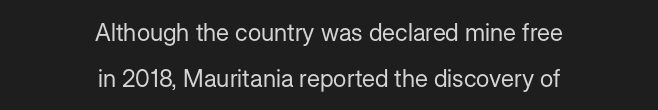
Q: Is the text bold? A: No.
Q: Is the text italic (slanted)? A: No, it is upright.
Q: Is the text underlined? A: No.
Q: How is the paragraph aligned? A: Centered.
Q: Is the spacing between letters normal or unusually wide? A: Normal.
Q: Is the spacing between lines tight, normal or loose? A: Loose.
